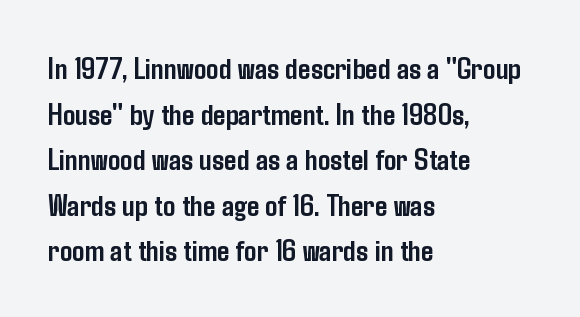
Plenty of ink on the page — the face is bold. The letters advance in unequal steps, a hallmark of proportional type. No word sits above an underline. Observe the ordinary spacing: letters are neighbours, not strangers. The vertical gap from one line to the next is medium. Every stem runs plumb, perpendicular to the baseline.
